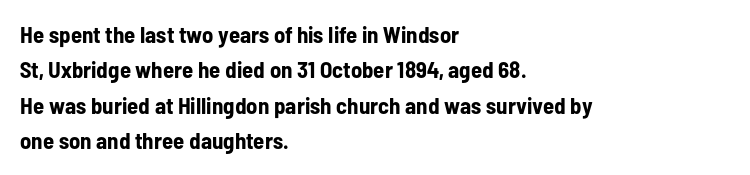
Q: Is the text bold? A: Yes.
Q: Is the text italic (slanted)? A: No, it is upright.
Q: Is the text underlined? A: No.
Q: How is the paragraph aligned? A: Left-aligned.
Q: Is the spacing between letters normal or unusually wide? A: Normal.
Q: Is the spacing between lines tight, normal or loose? A: Normal.
